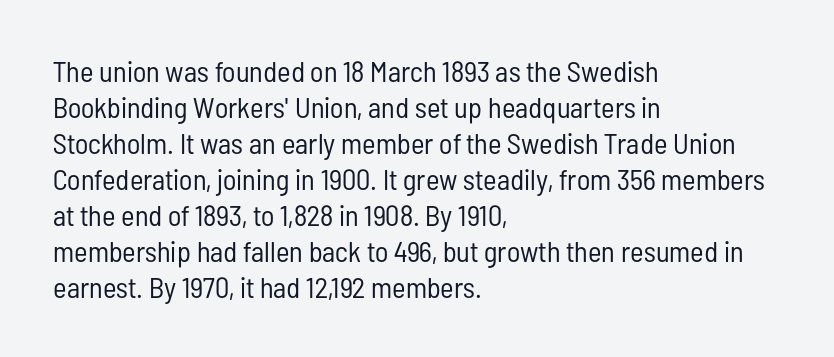
The image shows 29 px regular-weight, condensed sans-serif type, upright; set left-aligned, line spacing 1.24x, normal letter spacing, not underlined; low stroke contrast and a medium x-height.
